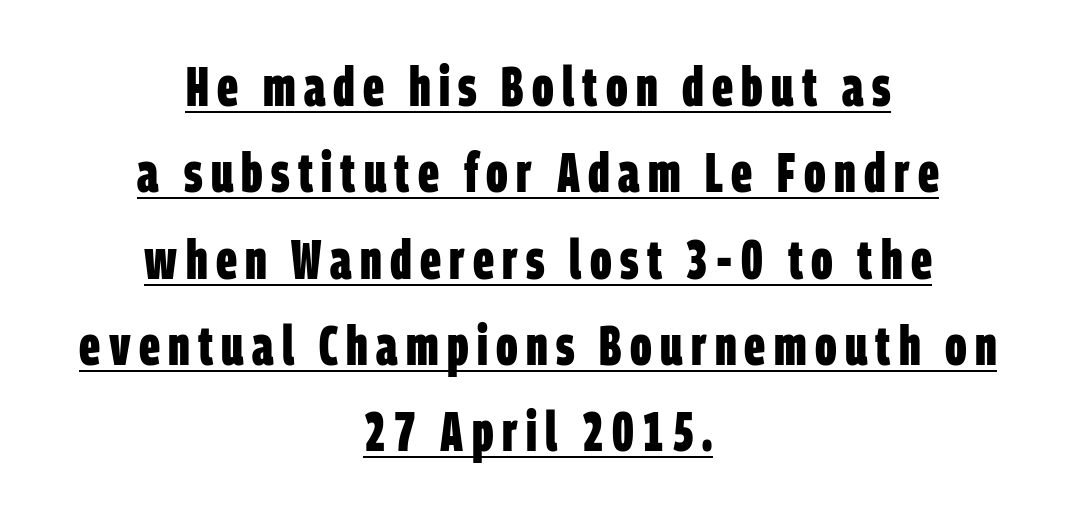
The image shows 55 px bold, condensed sans-serif type; set centered, normal line spacing (1.57x), underlined; low stroke contrast and a large x-height.
